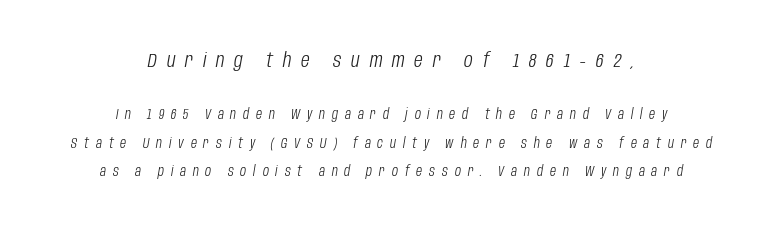
{"italic": "yes", "lean": "right", "slant_degrees": 10, "bold": "no", "underline": "no", "align": "center", "line_spacing": "loose", "line_spacing_ratio": 2.02, "letter_spacing": "wide", "letter_spacing_em": 0.49, "larger_block": "first", "size_ratio": 1.43, "glyph_px": 20}
